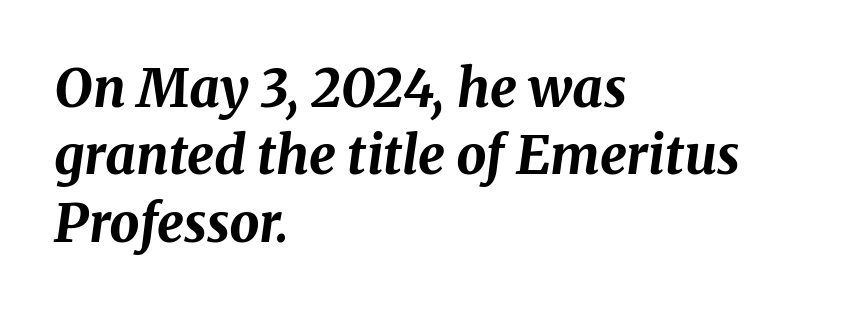
The rag falls on the right side of this text block. Honestly, the row spacing looks completely unremarkable. It's the slanting kind of type. Look at the tracking — it's just the regular setting, nothing added.
